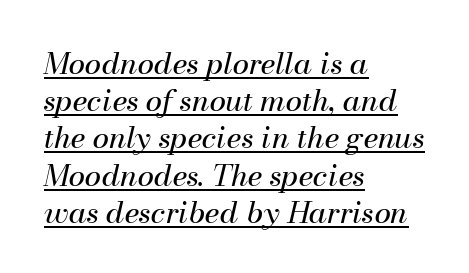
Q: Is the text bold? A: No.
Q: Is the text italic (slanted)? A: Yes, it leans right by about 13 degrees.
Q: Is the text underlined? A: Yes.
Q: How is the paragraph aligned? A: Left-aligned.
Q: Is the spacing between letters normal or unusually wide? A: Normal.
Q: Width (condensed, normal, or wide)? A: Normal.
Q: Stroke contrast? A: Medium.
Q: x-height? A: Small.
Q: Monospaced? A: No.
